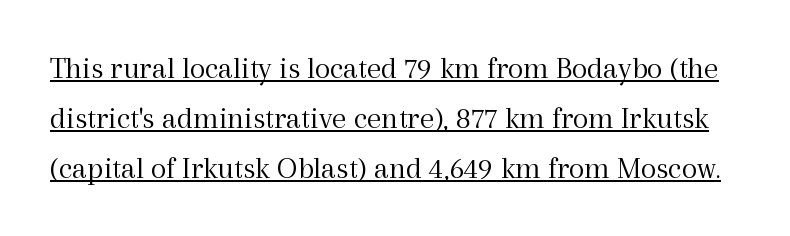
{"serif": "yes", "italic": "no", "bold": "no", "weight": "light", "width": "normal", "x_height": "medium", "monospaced": "no", "underline": "yes", "line_spacing": "normal", "line_spacing_ratio": 1.56, "letter_spacing": "normal", "letter_spacing_em": 0.0, "glyph_px": 32}
